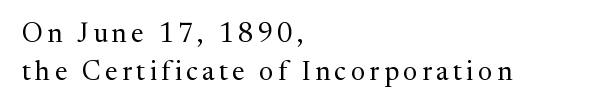
Q: Is the text bold? A: No.
Q: Is the text italic (slanted)? A: No, it is upright.
Q: Is the text underlined? A: No.
Q: How is the paragraph aligned? A: Left-aligned.
Q: Is the spacing between lines tight, normal or loose? A: Normal.
